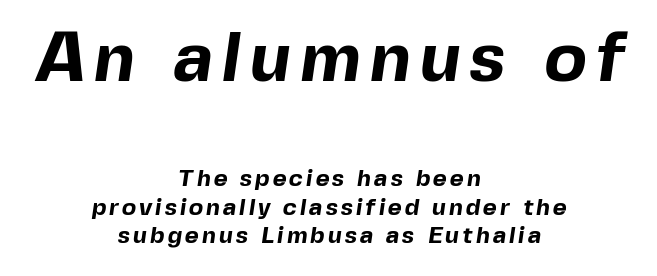
Emphasis by weight is at full strength: bold. The initial chunk of copy outweighs the following chunk in type size. In CSS terms this would be text-align: center. The passage shown is typeset with a sans-serif family. Note the varied advance widths — an 'i' is clearly narrower than an 'm'.
